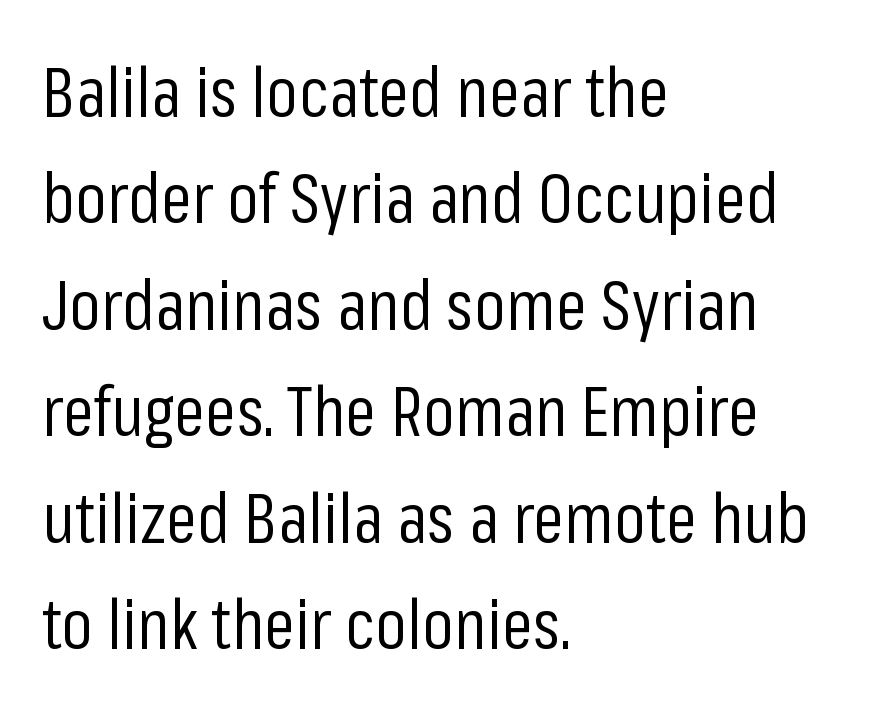
Q: Is the text bold? A: No.
Q: Is the text italic (slanted)? A: No, it is upright.
Q: Is the typeface a serif or a sans-serif typeface? A: Sans-serif.
Q: Is the text underlined? A: No.
Q: How is the paragraph aligned? A: Left-aligned.
Q: Is the spacing between letters normal or unusually wide? A: Normal.
Q: Is the spacing between lines tight, normal or loose? A: Normal.
Q: Width (condensed, normal, or wide)? A: Condensed.
Q: Stroke contrast? A: Low.
Q: x-height? A: Medium.
Q: Monospaced? A: No.
